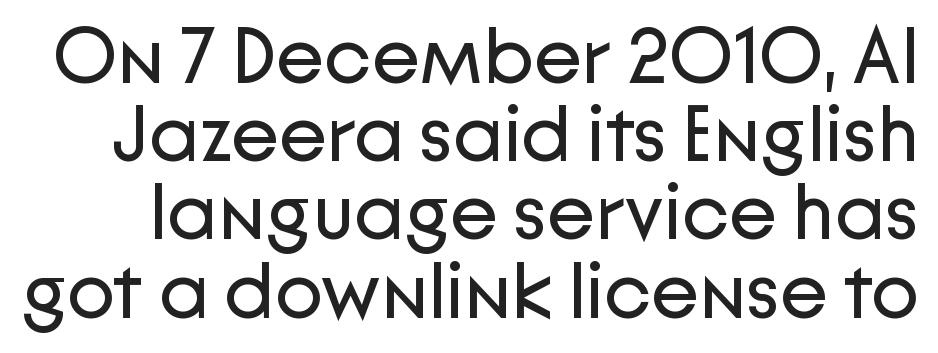
Regarding leading, the lines here are crowded together. Stems and bowls with no extra thickness — not bold. Italic: no, the glyphs are upright roman. No extra tracking has been applied to these lines. Note the varied advance widths — an 'i' is clearly narrower than an 'm'.
